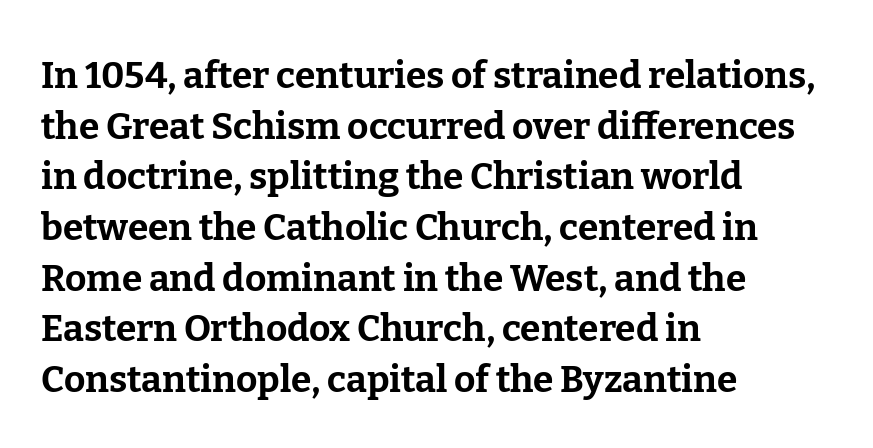
Notice how the passage keeps a crisp vertical edge on the left only. The letters advance in unequal steps, a hallmark of proportional type. Observe the serifs anchoring each vertical stroke in this sample. Underline: absent. How would I describe the line gaps? Plain and ordinary.
